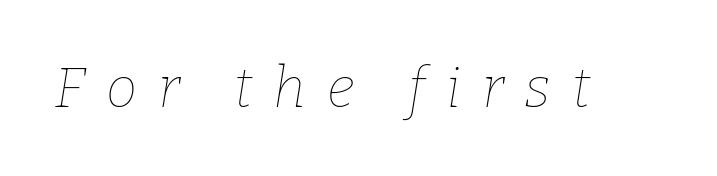
The image shows 56 px thin type, italic (leaning right); set unusually wide letter spacing (+0.38 em), not underlined; low stroke contrast and a medium x-height.
